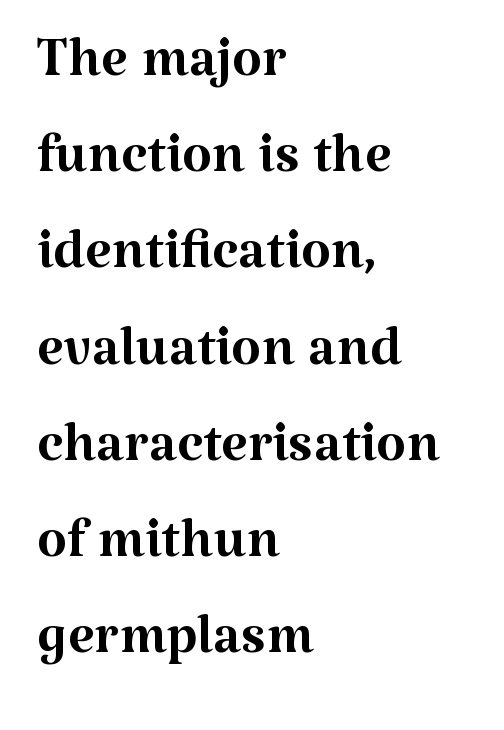
Every row of glyphs begins at an identical x-position on the left. Regarding leading, the lines here are spaced in the standard way. This is not heavy type; no bold has been used. The specimen reads as upright at a glance. Spacing verdict: proportional, widths tailored to each character.
